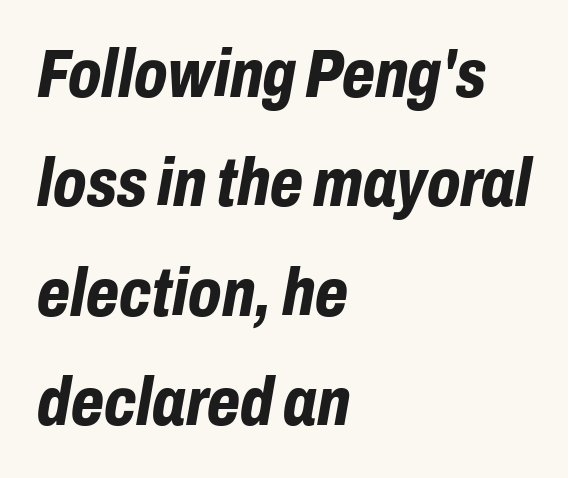
Q: Is the text bold? A: Yes.
Q: Is the text italic (slanted)? A: Yes, it leans right by about 10 degrees.
Q: Is the text underlined? A: No.
Q: How is the paragraph aligned? A: Left-aligned.
Q: Is the spacing between letters normal or unusually wide? A: Normal.
Q: Is the spacing between lines tight, normal or loose? A: Normal.
Q: Width (condensed, normal, or wide)? A: Condensed.
Q: Stroke contrast? A: Low.
Q: x-height? A: Medium.
Q: Monospaced? A: No.
